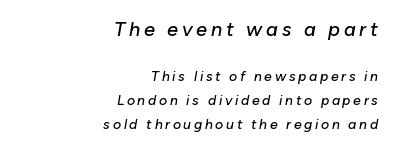
The image shows 20 px text type, italic (leaning right); set right-aligned, line spacing 1.71x, not underlined; the first (top) block is 1.43x larger.
